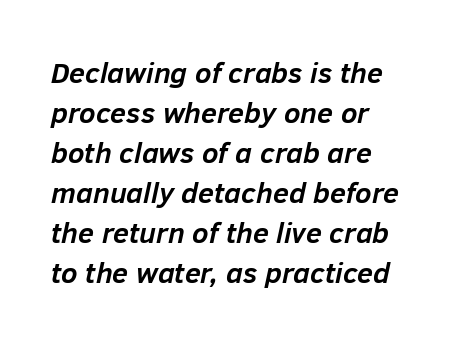
A typesetter would call this zero additional tracking. You could not count columns in this text — the font is proportionally spaced. The space beneath each line is pristine and unruled. Which margin do the lines hug? The left one — the right edge is uneven. In terms of weight, the rendering is a true, heavy bold. Yep, that's italic — everything's leaning.
